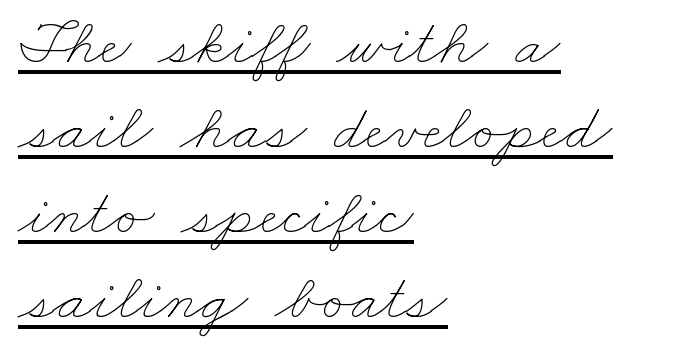
Q: Is the text bold? A: No.
Q: Is the text underlined? A: Yes.
Q: How is the paragraph aligned? A: Left-aligned.
Q: Is the spacing between letters normal or unusually wide? A: Normal.
Q: Is the spacing between lines tight, normal or loose? A: Normal.
Q: Width (condensed, normal, or wide)? A: Wide.
Q: Stroke contrast? A: Low.
Q: x-height? A: Small.
Q: Monospaced? A: No.
